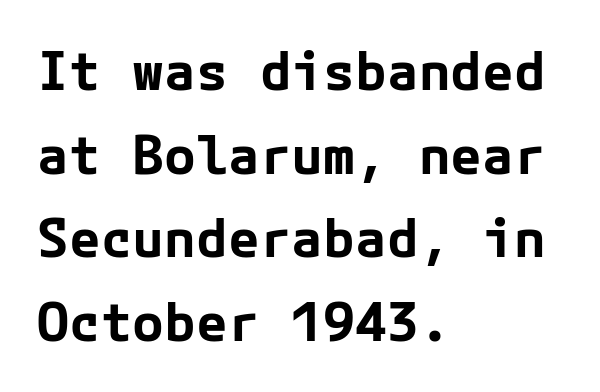
What's the leading like? Ordinary, nothing unusual. Do the letters lean? They stand straight. Glance below the letters and you will spot only blank space. Typesetter's note: full bold, strokes at maximum text heaviness. The type family on display is of the sans-serif kind. Compared with typical body copy, the letter spacing here is the same.
